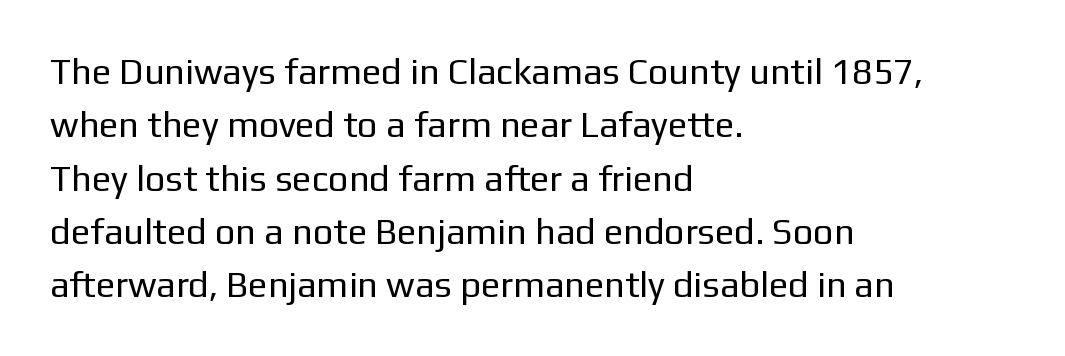
{"serif": "no", "italic": "no", "bold": "no", "weight": "regular", "width": "normal", "stroke_contrast": "low", "x_height": "medium", "monospaced": "no", "underline": "no", "align": "left", "line_spacing": "normal", "line_spacing_ratio": 1.48, "letter_spacing": "normal", "letter_spacing_em": 0.0, "glyph_px": 36}
